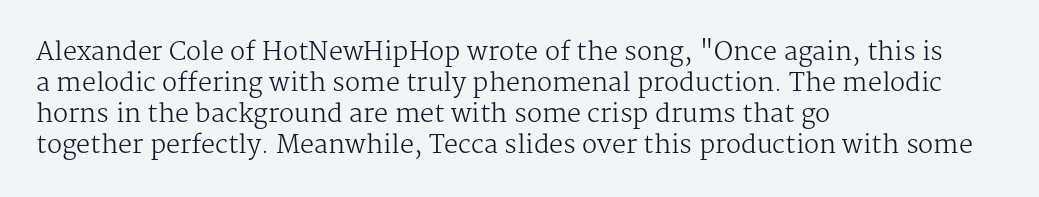
A light-to-regular cut is what we see here. Clear beneath every line of the passage. Vertical strokes here are truly vertical. The passage shown has conventional tracking throughout. Leftover space on each line is placed entirely after the last word.
